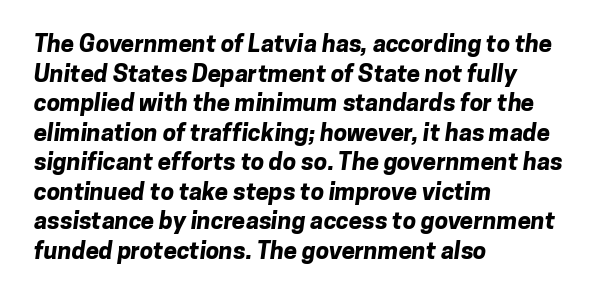
Q: Is the text bold? A: Yes.
Q: Is the text underlined? A: No.
Q: How is the paragraph aligned? A: Left-aligned.
Q: Is the spacing between letters normal or unusually wide? A: Normal.
